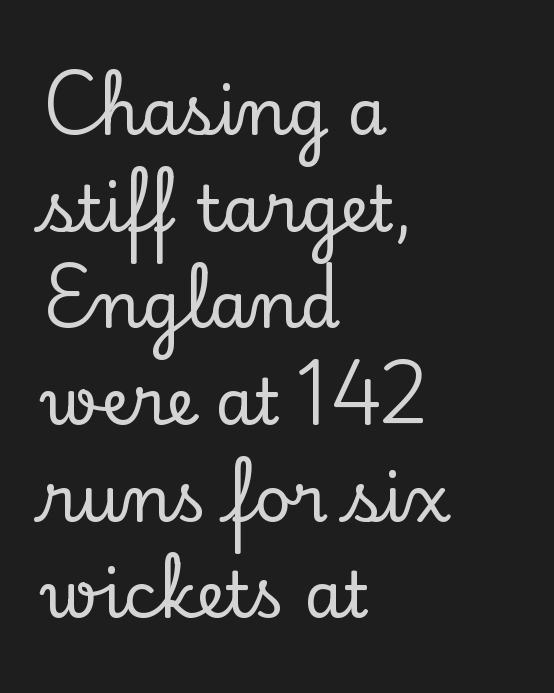
The image shows 64 px serif type, upright; set left-aligned, normal line spacing (1.51x), normal letter spacing, not underlined; low stroke contrast and a small x-height.
